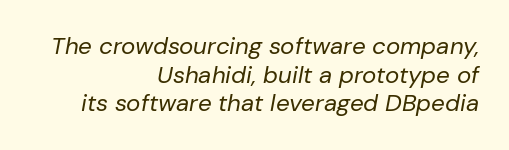
{"italic": "yes", "lean": "right", "slant_degrees": 10, "bold": "no", "underline": "no", "align": "right", "line_spacing_ratio": 1.19, "letter_spacing": "normal", "letter_spacing_em": 0.0, "glyph_px": 24}
